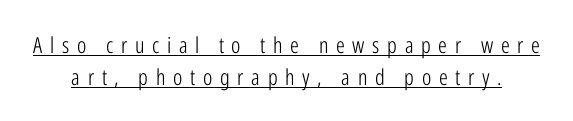
The image shows 22 px text type, upright; set normal line spacing (1.45x), unusually wide letter spacing (+0.35 em), underlined.
